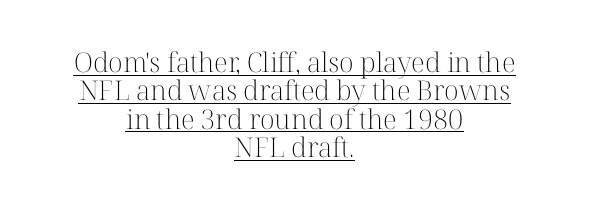
Q: Is the text bold? A: No.
Q: Is the text italic (slanted)? A: No, it is upright.
Q: Is the text underlined? A: Yes.
Q: How is the paragraph aligned? A: Centered.
Q: Is the spacing between letters normal or unusually wide? A: Normal.
Q: Is the spacing between lines tight, normal or loose? A: Tight.
